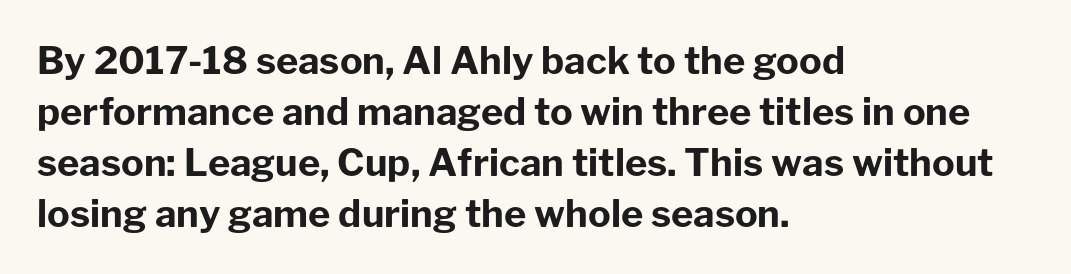
Q: Is the text bold? A: Yes.
Q: Is the text italic (slanted)? A: No, it is upright.
Q: Is the typeface a serif or a sans-serif typeface? A: Sans-serif.
Q: Is the text underlined? A: No.
Q: How is the paragraph aligned? A: Left-aligned.
Q: Is the spacing between letters normal or unusually wide? A: Normal.
Q: Is the spacing between lines tight, normal or loose? A: Normal.
Q: Width (condensed, normal, or wide)? A: Normal.
Q: Stroke contrast? A: Low.
Q: x-height? A: Medium.
Q: Monospaced? A: No.
